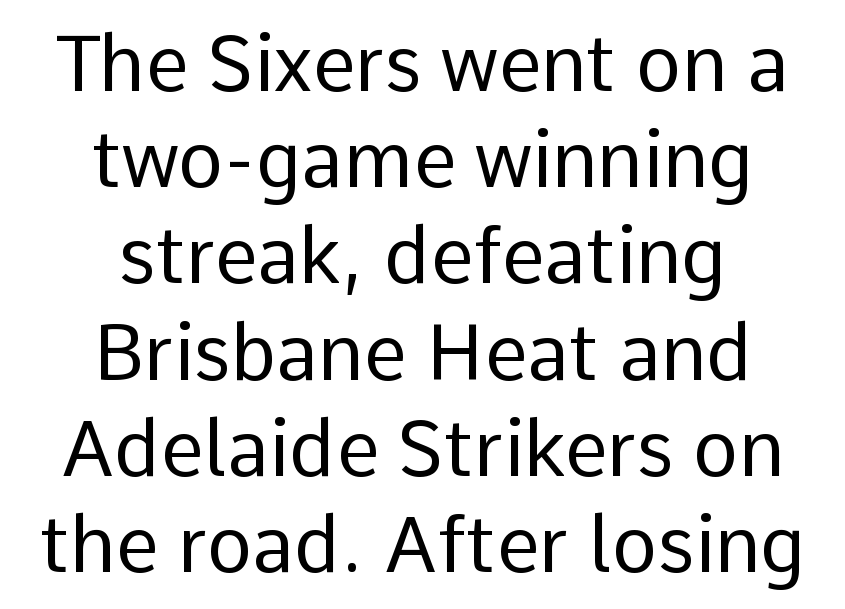
{"serif": "no", "italic": "no", "bold": "no", "weight": "regular", "width": "normal", "stroke_contrast": "low", "x_height": "medium", "monospaced": "no", "underline": "no", "align": "center", "line_spacing": "normal", "line_spacing_ratio": 1.25, "letter_spacing": "normal", "letter_spacing_em": 0.0, "glyph_px": 77}
